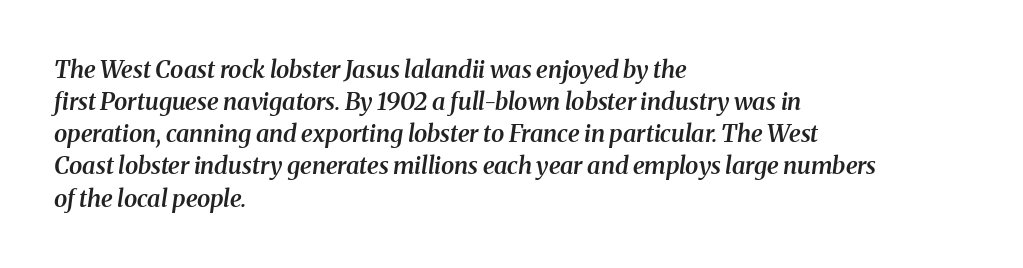
The image shows 24 px text type, italic (leaning right); set left-aligned, normal line spacing (1.34x), normal letter spacing, not underlined.
